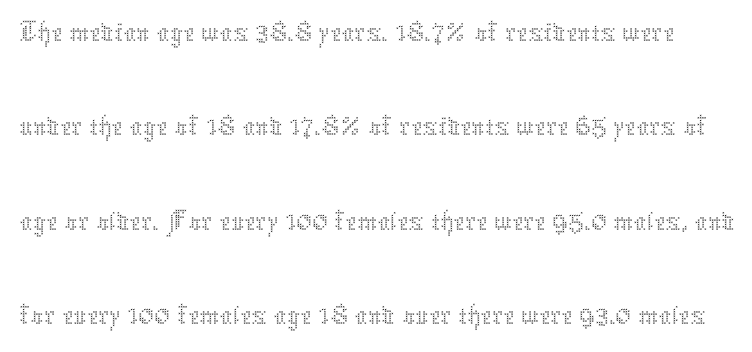
Ordinary non-slanted type is in use. Counters stay open thanks to moderate or lighter strokes. Tracking here is standard; glyphs follow each other at the usual distance. The string is rendered with underlining switched off. Regarding leading, the lines here are spaced in the standard way.
